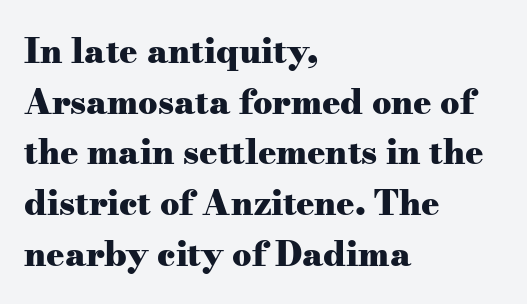
Caption: bold face, heavy strokes. Serif or sans? Serif — the stroke terminals have little feet. The string is rendered with underlining switched off. One glance says typical: line gaps are just what's usual. Do the characters align in a grid? No, the font is proportional. The compositor pushed each line to the left boundary.
